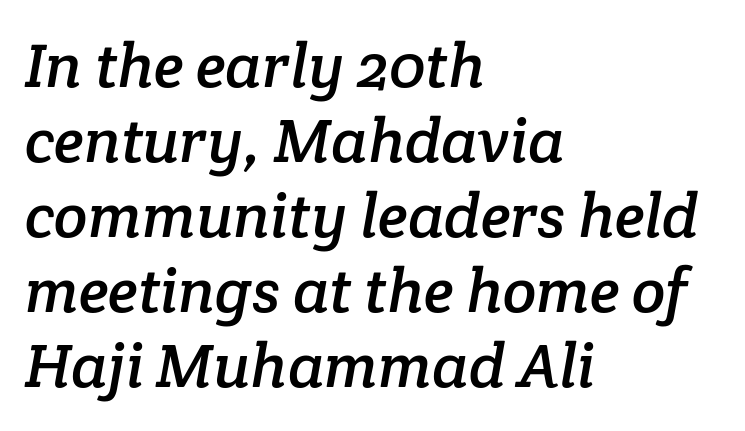
{"serif": "yes", "width": "normal", "stroke_contrast": "low", "x_height": "medium", "monospaced": "no", "underline": "no", "align": "left", "line_spacing_ratio": 1.21, "letter_spacing": "normal", "letter_spacing_em": 0.0, "glyph_px": 62}
